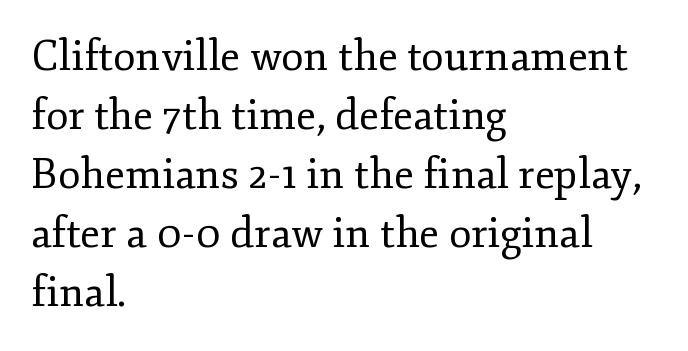
Q: Is the text bold? A: No.
Q: Is the text italic (slanted)? A: No, it is upright.
Q: Is the typeface a serif or a sans-serif typeface? A: Serif.
Q: Is the text underlined? A: No.
Q: How is the paragraph aligned? A: Left-aligned.
Q: Is the spacing between letters normal or unusually wide? A: Normal.
Q: Is the spacing between lines tight, normal or loose? A: Normal.
Q: Width (condensed, normal, or wide)? A: Normal.
Q: Stroke contrast? A: Low.
Q: x-height? A: Small.
Q: Monospaced? A: No.
